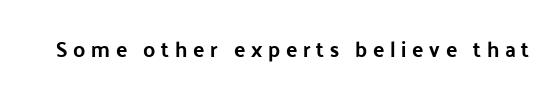
The gap between lines stays unmarked. Do the letters lean? They stand straight. There is plenty of visible air inserted between adjacent glyphs.
